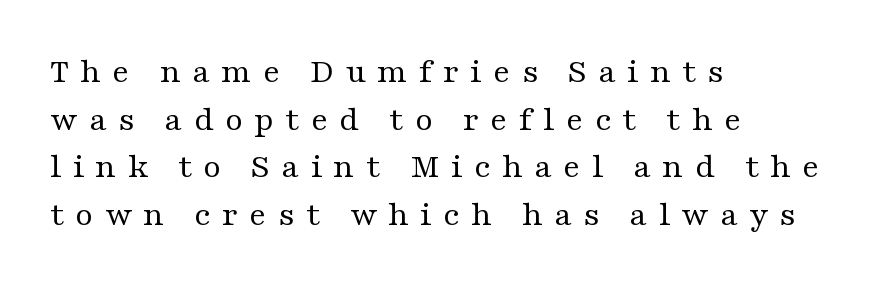
Varying glyph widths throughout — classic text-font behaviour. The passage shown has open, widely tracked lettering throughout. Every stem runs plumb, perpendicular to the baseline. The specimen omits any rule beneath the text block's lines. Are there feet on the stems? There are — it's a serif.
